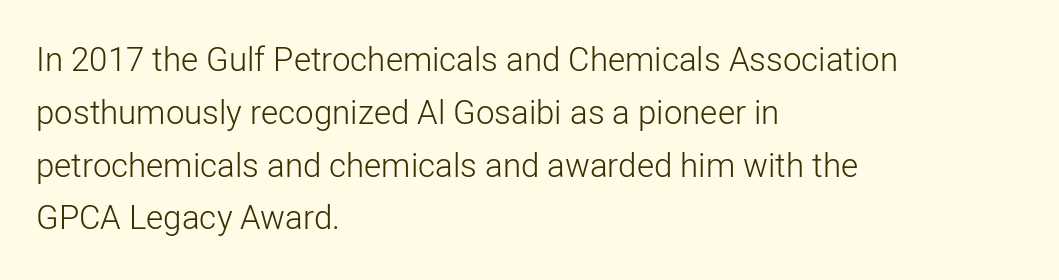
The image shows 33 px light sans-serif type, upright; set left-aligned, normal line spacing (1.6x), normal letter spacing, not underlined; low stroke contrast and a medium x-height.
